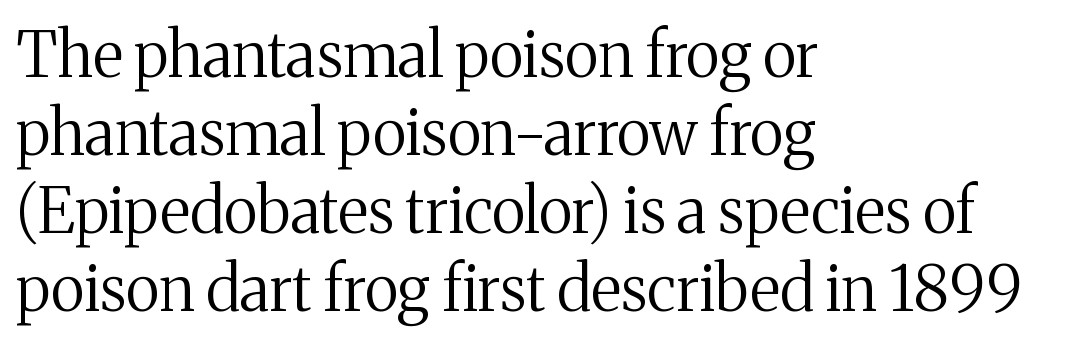
{"serif": "yes", "italic": "no", "bold": "no", "weight": "regular", "width": "normal", "stroke_contrast": "medium", "x_height": "medium", "monospaced": "no", "underline": "no", "align": "left", "line_spacing": "normal", "line_spacing_ratio": 1.26, "letter_spacing": "normal", "letter_spacing_em": 0.0, "glyph_px": 62}
